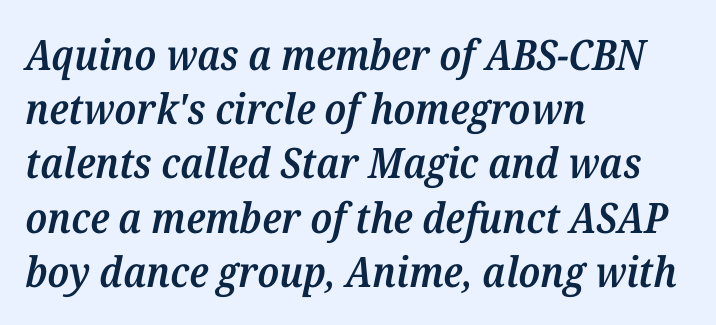
The image shows 42 px semibold serif type, italic (leaning right); set left-aligned, normal line spacing (1.29x), normal letter spacing, not underlined; medium stroke contrast and a medium x-height.
